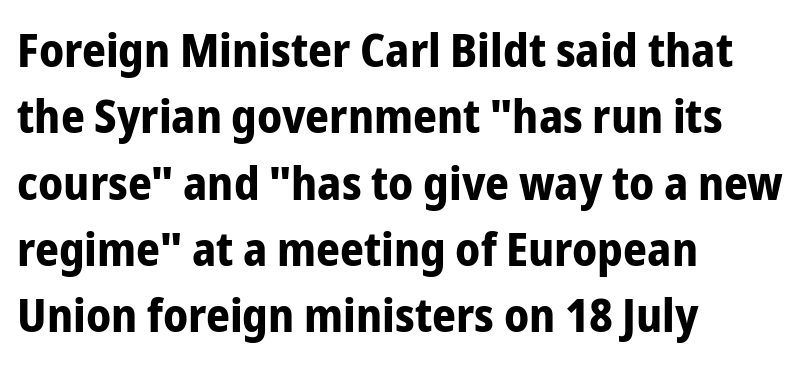
Leftover space on each line is placed entirely after the last word. The glyphs in this specimen are sans serif. A typesetter would call this proportional, since set widths differ per character. The lines sit at an ordinary, default distance from one another.
